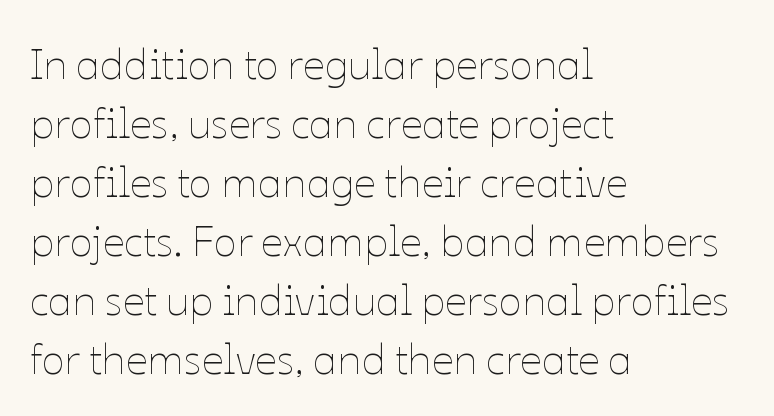
Heft: none added — not bold. In terms of posture, this sample is upright. These lines stack with their left ends in a neat column. These lines are rendered in a variable-pitch font. The words here are not underlined. Summary of vertical rhythm: regular, with standard interline spacing.
